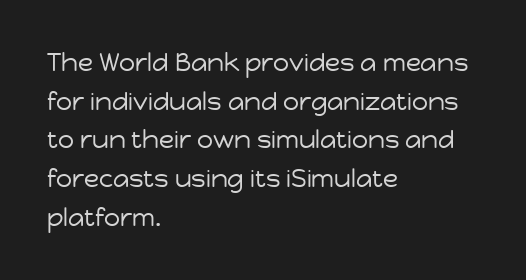
The image shows 25 px text type, upright; set left-aligned, normal line spacing (1.55x), normal letter spacing, not underlined.
